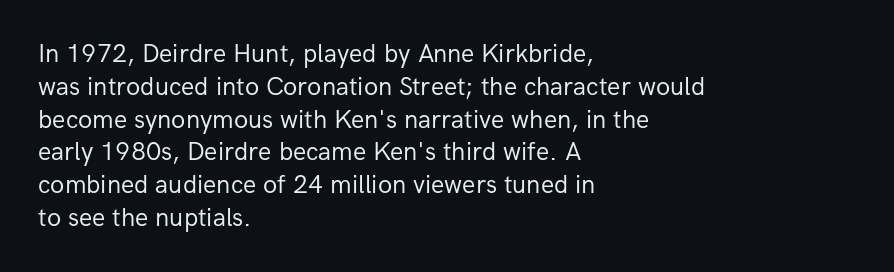
The image shows 26 px text type, upright; set left-aligned, normal line spacing (1.26x), normal letter spacing, not underlined.
